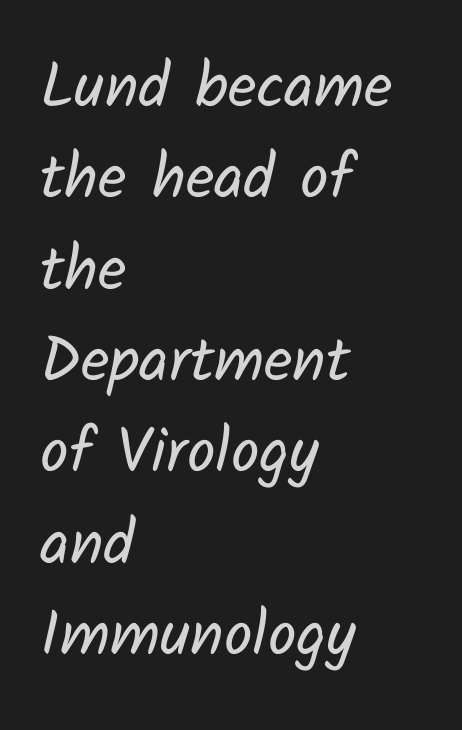
Here the designer chose a conventional face with non-uniform glyph widths. Are there feet on the stems? There aren't — it's a sans. Line beginnings align vertically; line endings do not. The designer left line spacing at the default. Each stroke keeps to a modest, everyday thickness or less. The space beneath each line is pristine and unruled.
